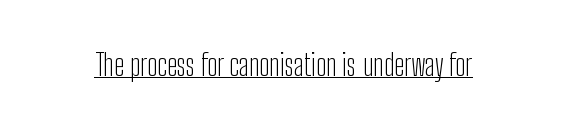
When letters stand straight like this, we call the style roman or upright. Students, observe the line beneath the letters — that is underlining. These lines are rendered in a variable-pitch font. The designer went with a sans here, leaving each stem footless. The cut favours lightness, reaching ordinary text weight at its darkest.
